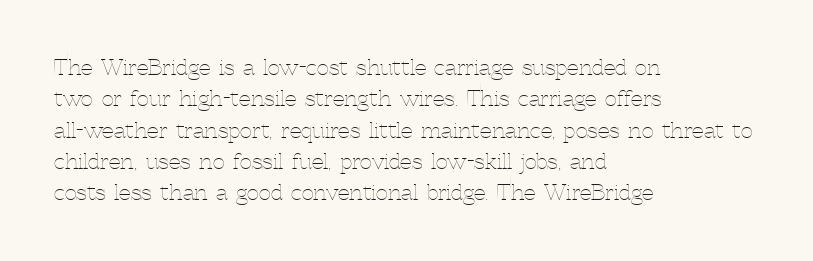
Ordinary non-slanted type is in use. Honestly, the row spacing looks completely unremarkable. These lines keep a tight, regular rhythm from letter to letter. These lines stack with their left ends in a neat column.
